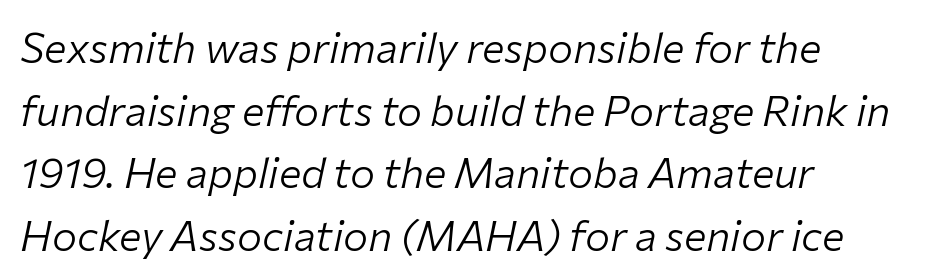
Tracking value appears to be zero — textbook default spacing. The rendering applies a slant to the glyphs. Interline gaps are of average width in this sample. The rendering uses natural spacing where letterforms have individual widths. The characters are drawn with everyday or finer stroke widths. Alignment: flush left.
